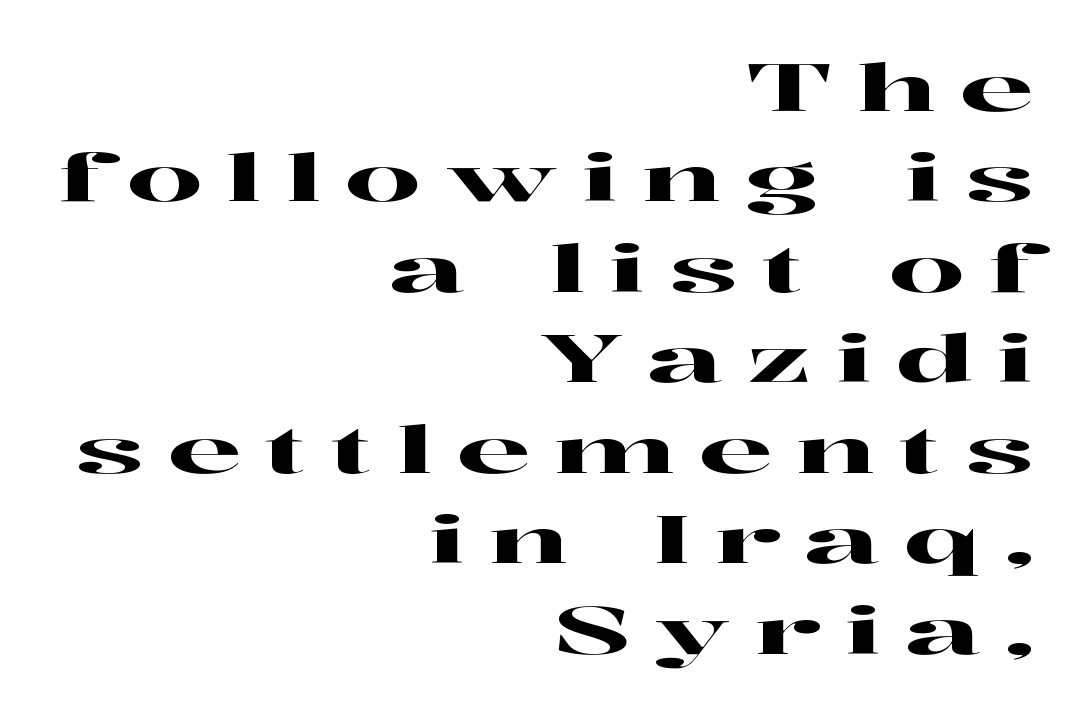
A typesetter would call this proportional, since set widths differ per character. Designer's note — italics off, roman on. These lines are composed in type with serifs. A bare baseline throughout the passage.
